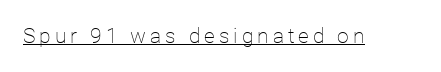
No extra ink here — the face is not bold. The rendered words wear a rule along their underside. Quick note: not italic, upright.
